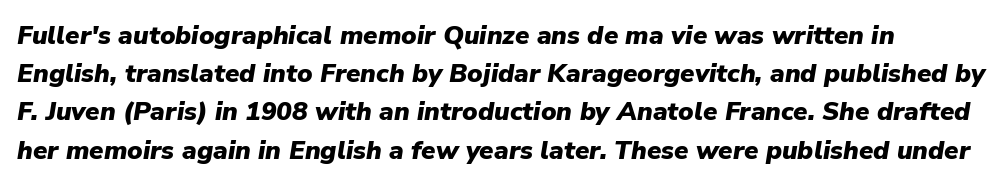
Plenty of ink on the page — the face is bold. Students, observe: this is what conventionally led text looks like. These lines keep a tight, regular rhythm from letter to letter. Clear beneath every line of the passage. A typesetter would mark this as italic.
